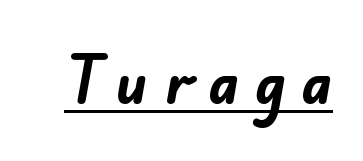
{"serif": "no", "bold": "yes", "weight": "bold", "width": "normal", "stroke_contrast": "low", "x_height": "small", "monospaced": "no", "underline": "yes", "letter_spacing": "wide", "letter_spacing_em": 0.29, "glyph_px": 56}
